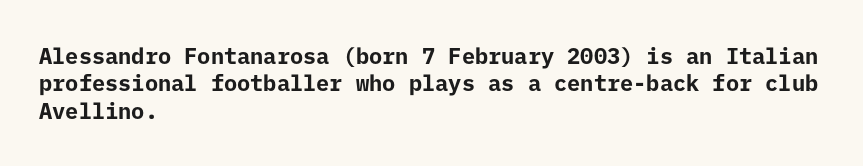
{"italic": "no", "bold": "yes", "underline": "no", "align": "left", "line_spacing_ratio": 1.24, "letter_spacing": "normal", "letter_spacing_em": 0.0, "glyph_px": 22}
